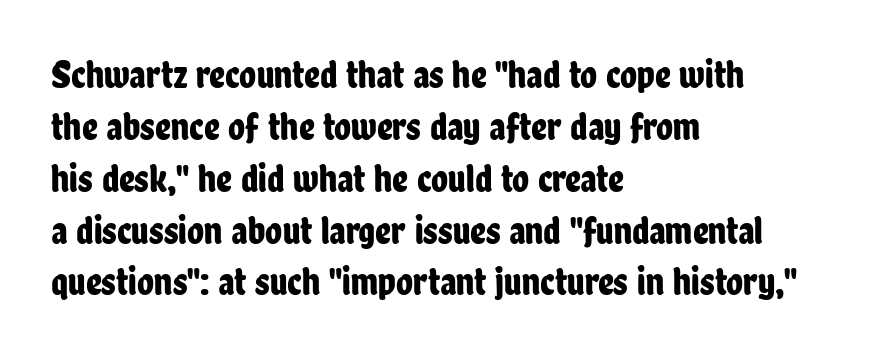
The image shows 39 px condensed sans-serif type, upright; set left-aligned, normal line spacing (1.33x), normal letter spacing, not underlined; low stroke contrast and a medium x-height.
